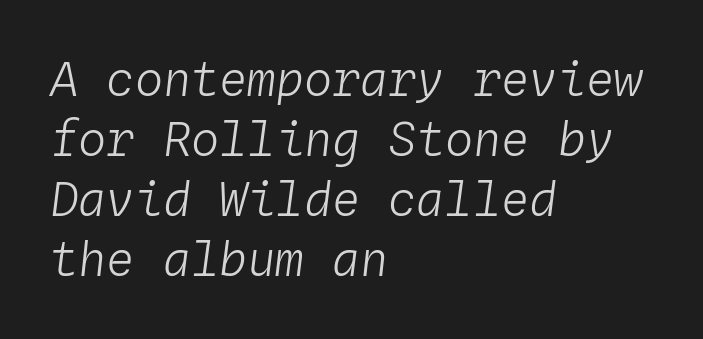
The image shows 47 px light type, italic (leaning right), monospaced; set left-aligned, normal line spacing (1.28x), normal letter spacing, not underlined; low stroke contrast and a medium x-height.
